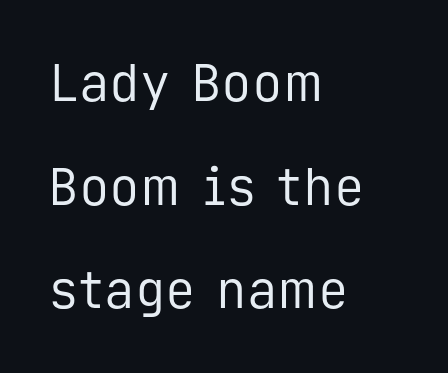
The image shows 51 px regular-weight sans-serif type, upright, monospaced; set left-aligned, loose line spacing (2.03x), normal letter spacing, not underlined; low stroke contrast and a medium x-height.
